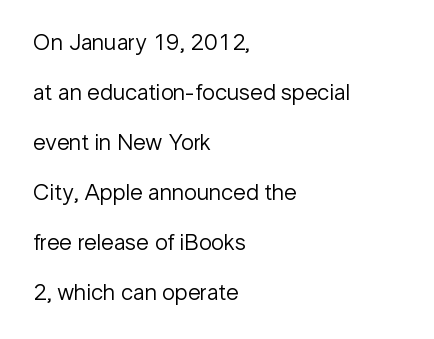
Q: Is the text bold? A: No.
Q: Is the text italic (slanted)? A: No, it is upright.
Q: Is the text underlined? A: No.
Q: How is the paragraph aligned? A: Left-aligned.
Q: Is the spacing between letters normal or unusually wide? A: Normal.
Q: Is the spacing between lines tight, normal or loose? A: Loose.
